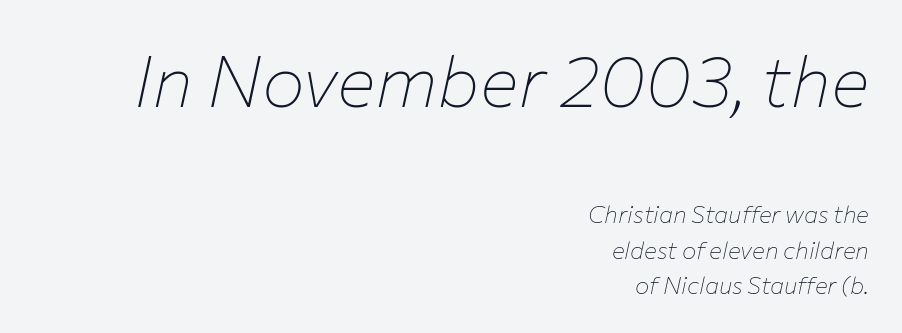
Check the space under the baseline: it is left empty. The strokes are not fattened; the text isn't bold. Rendered with sloped, italic letterforms. Honestly, the row spacing looks completely unremarkable. Here the designer chose a conventional face with non-uniform glyph widths.
